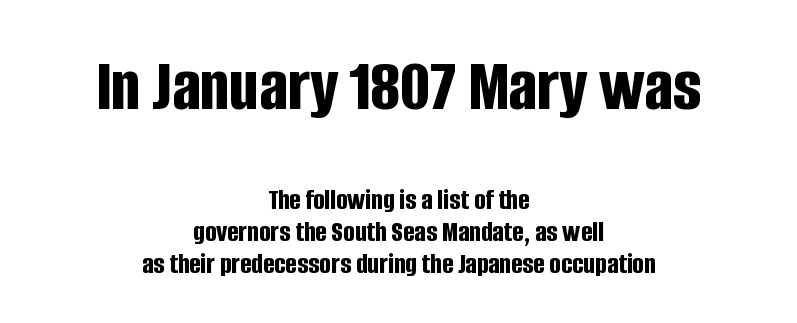
{"serif": "no", "italic": "no", "bold": "yes", "weight": "bold", "width": "condensed", "stroke_contrast": "low", "x_height": "large", "monospaced": "no", "underline": "no", "align": "center", "line_spacing": "tight", "line_spacing_ratio": 1.07, "letter_spacing": "normal", "letter_spacing_em": 0.0, "larger_block": "first", "size_ratio": 2.53, "glyph_px": 76}
